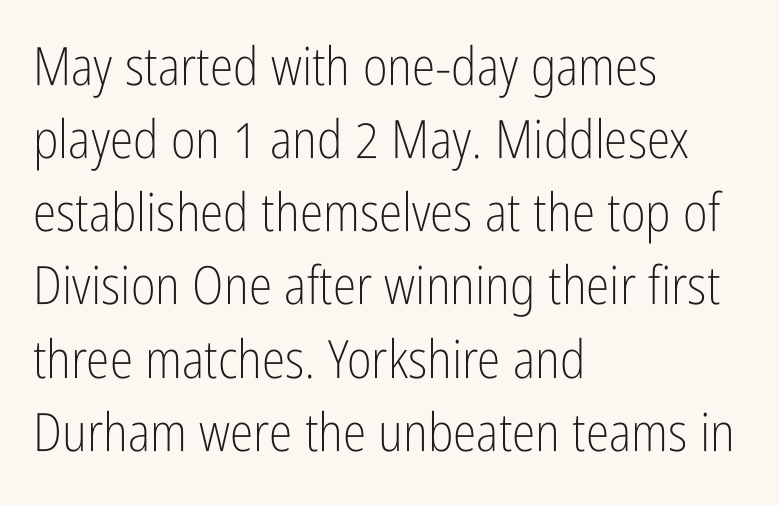
Q: Is the text bold? A: No.
Q: Is the text italic (slanted)? A: No, it is upright.
Q: Is the typeface a serif or a sans-serif typeface? A: Sans-serif.
Q: Is the text underlined? A: No.
Q: How is the paragraph aligned? A: Left-aligned.
Q: Is the spacing between letters normal or unusually wide? A: Normal.
Q: Is the spacing between lines tight, normal or loose? A: Normal.
Q: Width (condensed, normal, or wide)? A: Condensed.
Q: Stroke contrast? A: Low.
Q: x-height? A: Medium.
Q: Monospaced? A: No.
